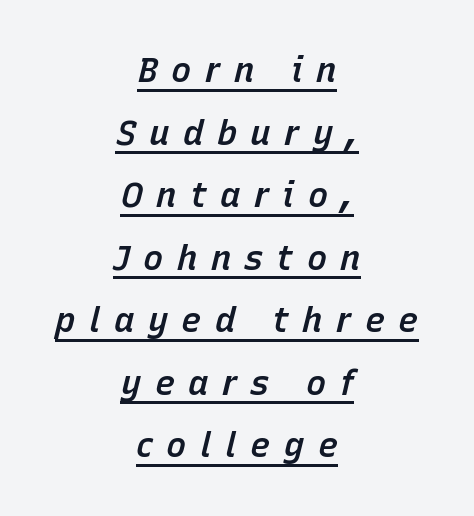
{"italic": "yes", "lean": "right", "slant_degrees": 15, "bold": "semi", "weight": "semibold", "width": "normal", "stroke_contrast": "low", "x_height": "medium", "monospaced": "no", "underline": "yes", "align": "center", "line_spacing_ratio": 1.84, "letter_spacing": "wide", "letter_spacing_em": 0.39, "glyph_px": 34}
